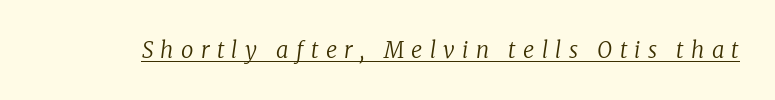
{"italic": "yes", "lean": "right", "slant_degrees": 8, "bold": "no", "underline": "yes", "letter_spacing": "wide", "letter_spacing_em": 0.33, "glyph_px": 22}
